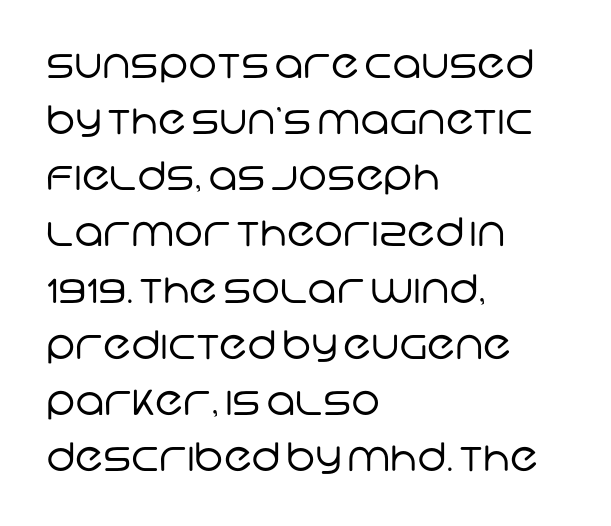
Q: Is the text bold? A: No.
Q: Is the typeface a serif or a sans-serif typeface? A: Sans-serif.
Q: Is the text underlined? A: No.
Q: How is the paragraph aligned? A: Left-aligned.
Q: Is the spacing between letters normal or unusually wide? A: Normal.
Q: Is the spacing between lines tight, normal or loose? A: Normal.
Q: Width (condensed, normal, or wide)? A: Normal.
Q: Stroke contrast? A: Low.
Q: x-height? A: Large.
Q: Monospaced? A: No.
